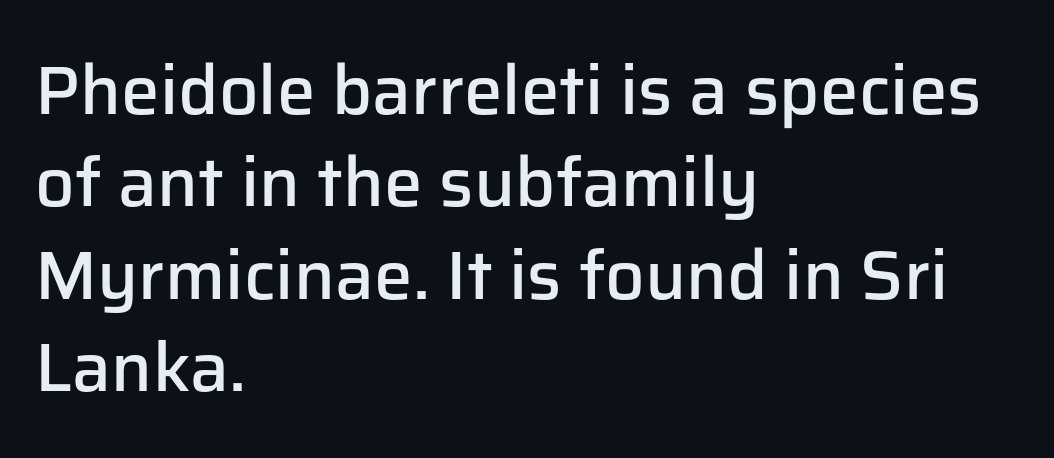
Q: Is the text bold? A: Semi-bold.
Q: Is the text italic (slanted)? A: No, it is upright.
Q: Is the typeface a serif or a sans-serif typeface? A: Sans-serif.
Q: Is the text underlined? A: No.
Q: How is the paragraph aligned? A: Left-aligned.
Q: Is the spacing between letters normal or unusually wide? A: Normal.
Q: Is the spacing between lines tight, normal or loose? A: Normal.
Q: Width (condensed, normal, or wide)? A: Normal.
Q: Stroke contrast? A: Low.
Q: x-height? A: Medium.
Q: Monospaced? A: No.
